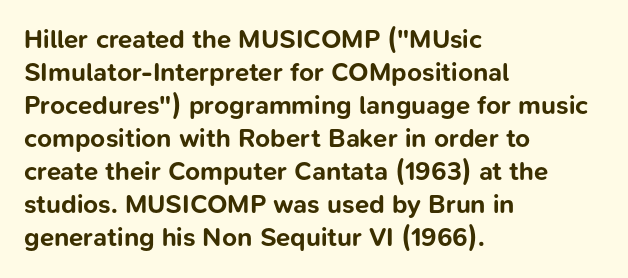
The leading is moderate, giving the passage an even texture. A dark, heavy texture on the line: the type is bold. Descenders hang freely into open space. Letter spacing: default. Notice how the passage keeps a crisp vertical edge on the left only. This is roman type, the default non-slanted kind.
